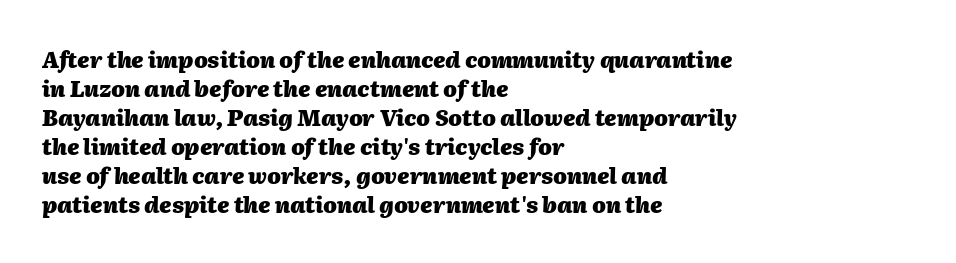
The image shows 22 px bold type, italic (leaning right); set left-aligned, normal line spacing (1.32x), normal letter spacing, not underlined.
